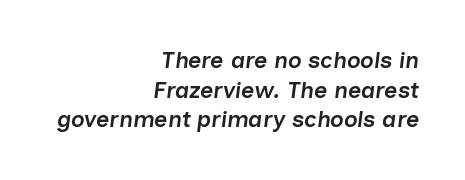
This rendering leaves character spacing at its baseline value. How heavy is the stroke? Medium-heavy — a semibold, shy of bold. These lines sit exactly where default settings would place them. This sample uses an oblique cut, with every glyph tilted off the vertical. The specimen omits any rule beneath the text block's lines. Visually the block forms a straight wall on the right and a jagged coastline on the left.
